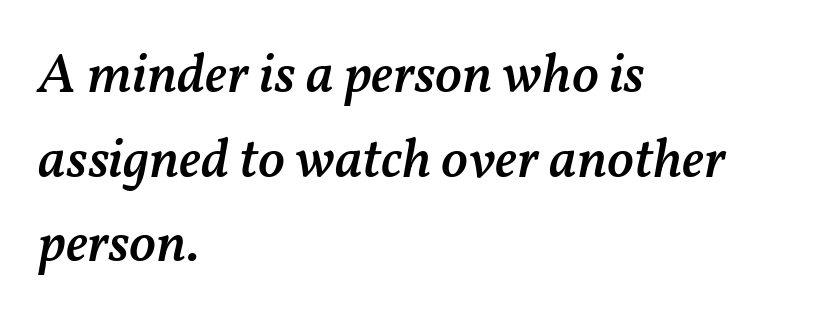
The image shows 56 px semibold type, italic (leaning right); set left-aligned, normal line spacing (1.51x), normal letter spacing, not underlined; medium stroke contrast and a medium x-height.
